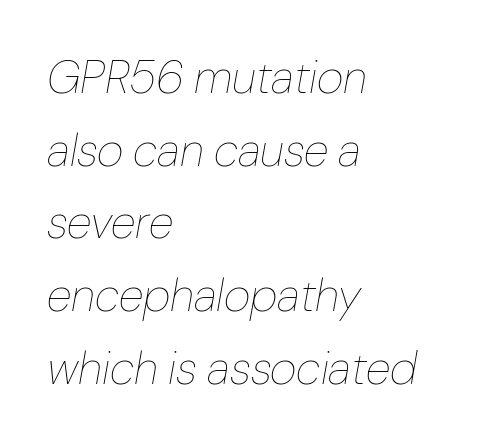
The font sits on the lighter half of the weight spectrum, regular included. The specimen reads as italic at a glance. The face used here is proportionally spaced, like ordinary book or web type. The text block is weighted toward the left margin, trailing off unevenly rightward. Nobody drew a line under any word here.
